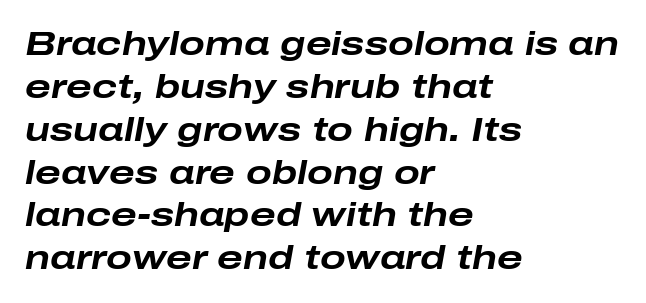
Letter spacing: default. Whoever set this chose a conventional vertical rhythm. All the whitespace from short lines collects on the right. You could not count columns in this text — the font is proportionally spaced.
